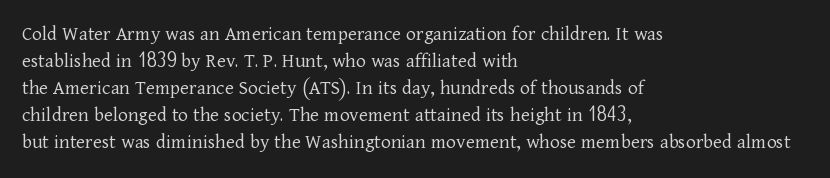
{"italic": "no", "bold": "no", "underline": "no", "align": "left", "line_spacing": "normal", "line_spacing_ratio": 1.29, "letter_spacing": "normal", "letter_spacing_em": 0.0, "glyph_px": 21}
